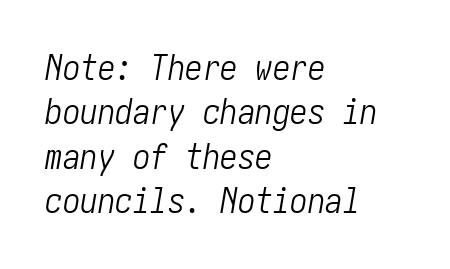
The image shows 35 px light, condensed type, italic (leaning right); set left-aligned, normal line spacing (1.27x), normal letter spacing, not underlined; low stroke contrast and a medium x-height.
